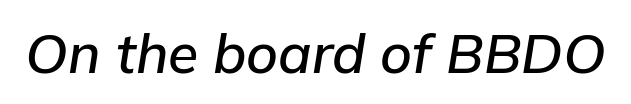
Q: Is the text italic (slanted)? A: Yes, it leans right by about 9 degrees.
Q: Is the text underlined? A: No.
Q: Is the spacing between letters normal or unusually wide? A: Normal.
Q: Width (condensed, normal, or wide)? A: Normal.
Q: Stroke contrast? A: Low.
Q: x-height? A: Medium.
Q: Monospaced? A: No.
